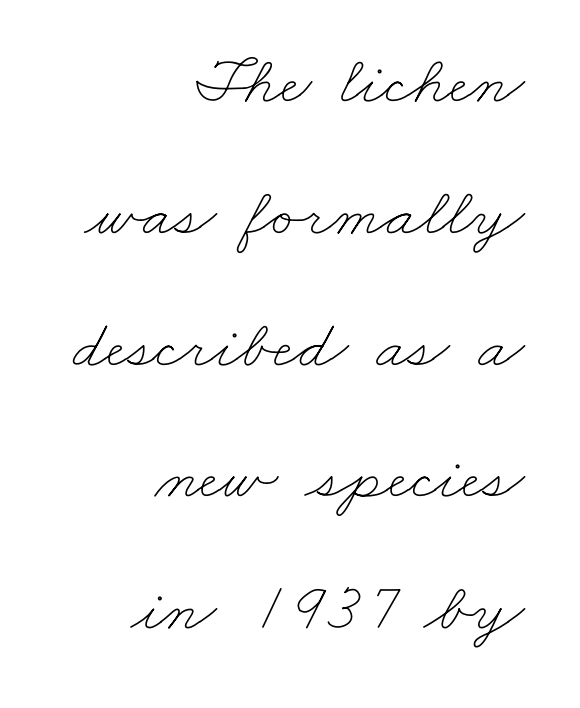
The image shows 69 px thin, wide type; set right-aligned, loose line spacing (1.91x), normal letter spacing, not underlined; low stroke contrast and a small x-height.
